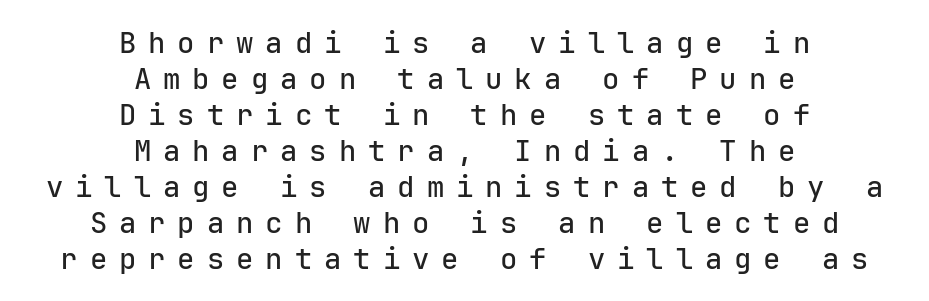
Q: Is the text italic (slanted)? A: No, it is upright.
Q: Is the typeface a serif or a sans-serif typeface? A: Sans-serif.
Q: Is the text underlined? A: No.
Q: How is the paragraph aligned? A: Centered.
Q: Is the spacing between letters normal or unusually wide? A: Unusually wide.
Q: Width (condensed, normal, or wide)? A: Normal.
Q: Stroke contrast? A: Low.
Q: x-height? A: Medium.
Q: Monospaced? A: Yes.
